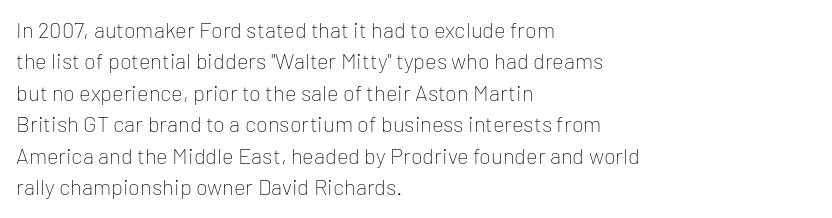
{"italic": "no", "bold": "no", "underline": "no", "align": "left", "line_spacing": "normal", "line_spacing_ratio": 1.43, "letter_spacing": "normal", "letter_spacing_em": 0.0, "glyph_px": 22}
